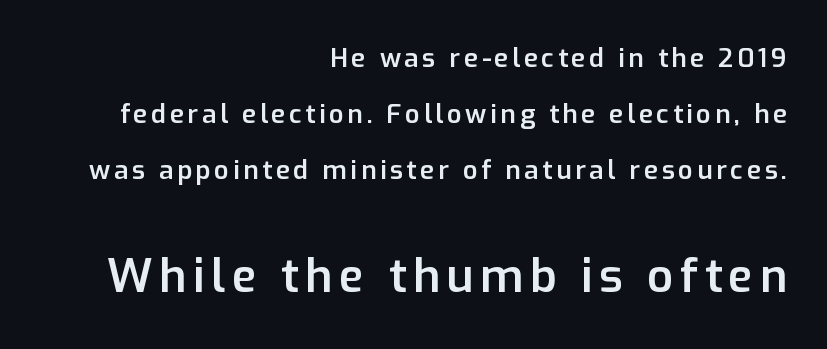
In terms of leading, this rendering errs on the spacious side. Decoration check: the copy has no underline. Posture: vertical. Note the varied advance widths — an 'i' is clearly narrower than an 'm'. Of the two passages, the one underneath uses the larger point size. Check where the strokes stop: nothing finishes them off — pure sans.
